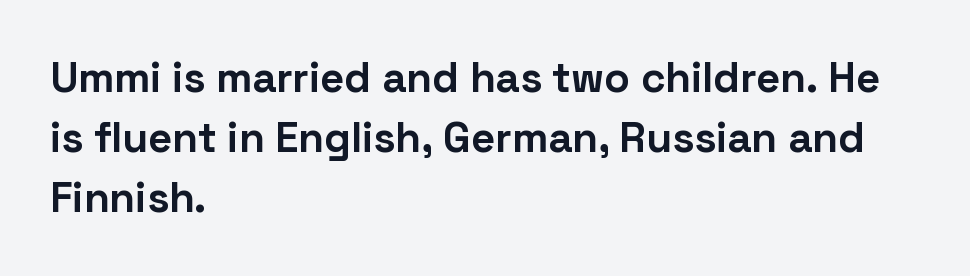
Beneath every word, the page is bare. This sample has the flowing, uneven cadence of proportional lettering. These lines carry a lot of weight — the face is fully bold. Type style note: lacks serifs. Normally led — the rows are evenly, conventionally spaced. Students, note that the glyphs here touch the page at normal intervals.
